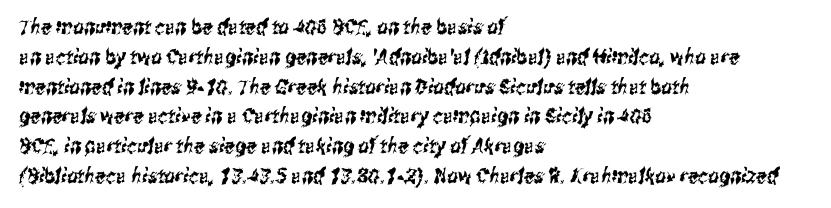
Line spacing here is normal. Default kerning and tracking; the words read as compact shapes. Which margin do the lines hug? The left one — the right edge is uneven. Check the space under the baseline: it is left empty.
